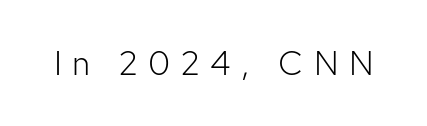
Think of a printed novel: that variable character pitch is what you see here. This is sans-serif lettering, the kind often seen on screens and signage. Caption: face not bold, strokes unweighted. Type without underlining. The horizontal fit of the characters is loose and conspicuously gappy. In terms of posture, this sample is upright.
